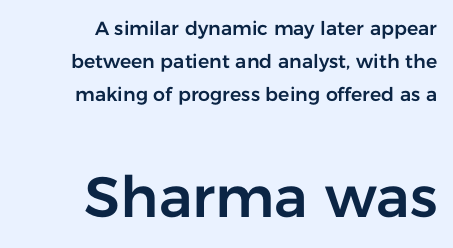
The letters advance in unequal steps, a hallmark of proportional type. Between one letter and the next there's only the usual sliver of space. The composition opens small and finishes big. Letterform terminals end flat and unadorned throughout the passage. Italic? Not at all — the glyphs are vertical. Any mark beneath the type? The region is blank.
